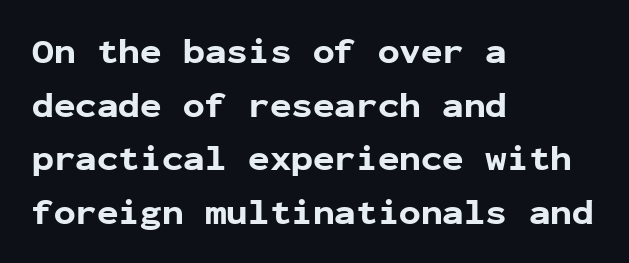
{"serif": "no", "italic": "no", "bold": "yes", "weight": "bold", "width": "normal", "stroke_contrast": "low", "x_height": "medium", "monospaced": "yes", "underline": "no", "align": "left", "line_spacing": "normal", "line_spacing_ratio": 1.49, "letter_spacing": "normal", "letter_spacing_em": 0.0, "glyph_px": 36}
